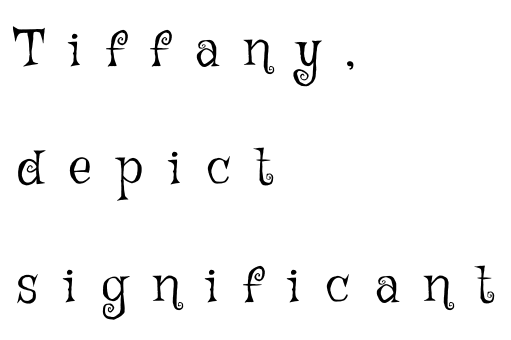
Compared with a centered layout, this one pins lines to the left instead. Check the space under the baseline: it is left empty. Is the letter spacing exaggerated? Yes — the characters are pushed far apart. The weight would be labelled regular, book, light, or lighter still.
